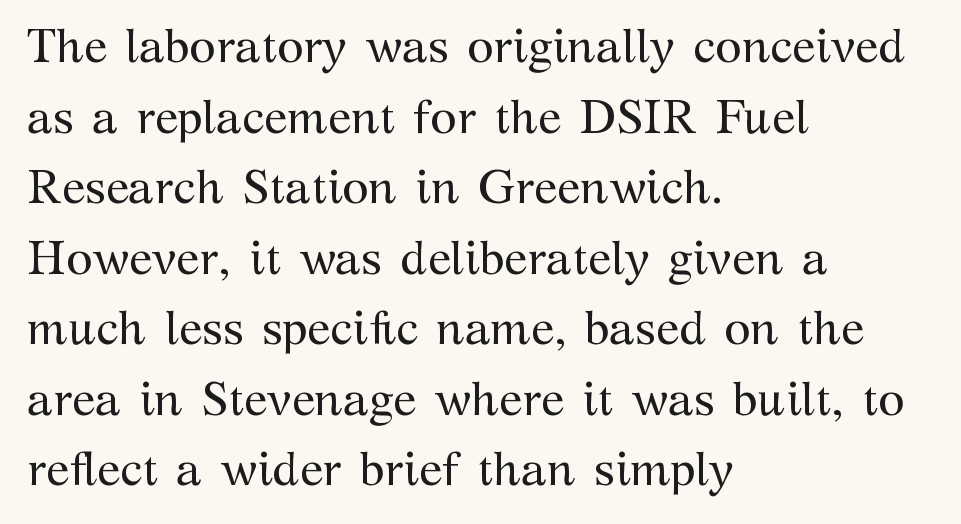
Q: Is the text bold? A: No.
Q: Is the text italic (slanted)? A: No, it is upright.
Q: Is the typeface a serif or a sans-serif typeface? A: Serif.
Q: Is the text underlined? A: No.
Q: How is the paragraph aligned? A: Left-aligned.
Q: Is the spacing between letters normal or unusually wide? A: Normal.
Q: Is the spacing between lines tight, normal or loose? A: Normal.
Q: Width (condensed, normal, or wide)? A: Normal.
Q: Stroke contrast? A: Medium.
Q: x-height? A: Medium.
Q: Monospaced? A: No.
